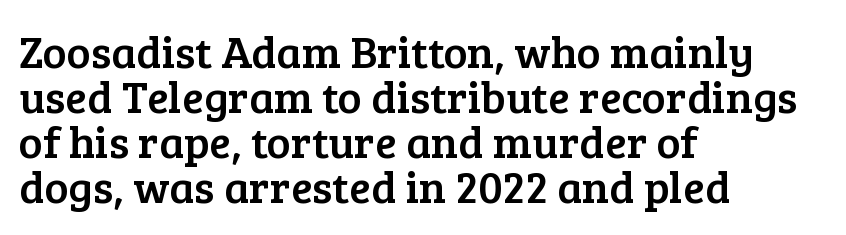
Q: Is the text italic (slanted)? A: No, it is upright.
Q: Is the typeface a serif or a sans-serif typeface? A: Serif.
Q: Is the text underlined? A: No.
Q: How is the paragraph aligned? A: Left-aligned.
Q: Is the spacing between letters normal or unusually wide? A: Normal.
Q: Is the spacing between lines tight, normal or loose? A: Tight.
Q: Width (condensed, normal, or wide)? A: Normal.
Q: Stroke contrast? A: Low.
Q: x-height? A: Medium.
Q: Monospaced? A: No.
